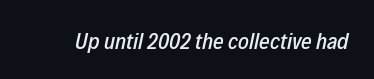
Q: Is the text italic (slanted)? A: Yes, it leans right by about 12 degrees.
Q: Is the text underlined? A: No.
Q: Is the spacing between letters normal or unusually wide? A: Normal.
